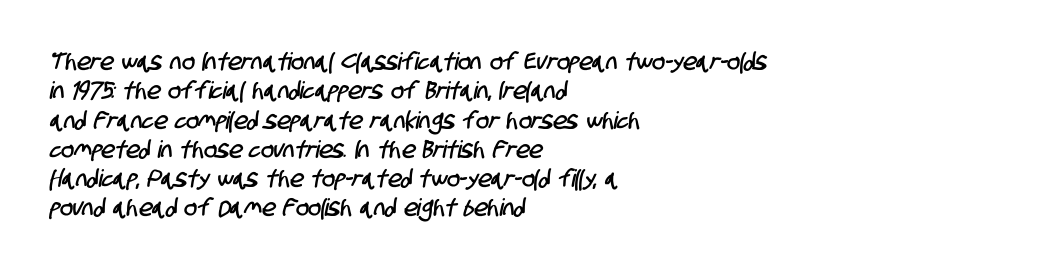
The image shows 24 px text type; set left-aligned, line spacing 1.22x, normal letter spacing, not underlined.
